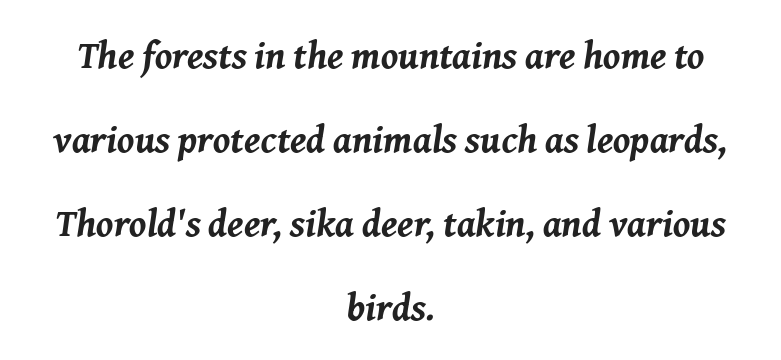
Q: Is the text bold? A: Yes.
Q: Is the text italic (slanted)? A: Yes, it leans right by about 8 degrees.
Q: Is the text underlined? A: No.
Q: How is the paragraph aligned? A: Centered.
Q: Is the spacing between letters normal or unusually wide? A: Normal.
Q: Is the spacing between lines tight, normal or loose? A: Loose.
Q: Width (condensed, normal, or wide)? A: Normal.
Q: Stroke contrast? A: Medium.
Q: x-height? A: Medium.
Q: Monospaced? A: No.
